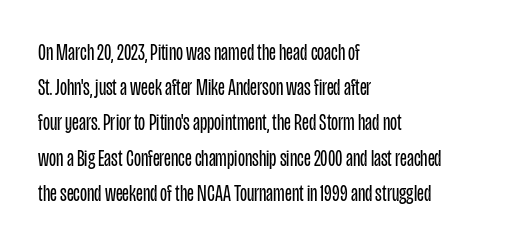
Q: Is the text bold? A: No.
Q: Is the text italic (slanted)? A: No, it is upright.
Q: Is the text underlined? A: No.
Q: How is the paragraph aligned? A: Left-aligned.
Q: Is the spacing between letters normal or unusually wide? A: Normal.
Q: Is the spacing between lines tight, normal or loose? A: Normal.
